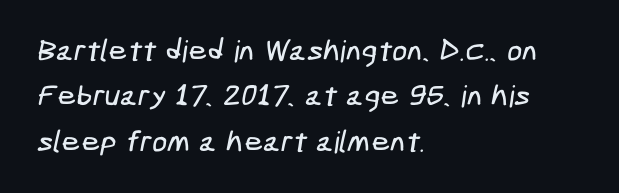
{"serif": "no", "width": "condensed", "stroke_contrast": "low", "x_height": "medium", "underline": "no", "align": "left", "line_spacing": "normal", "line_spacing_ratio": 1.51, "letter_spacing": "normal", "letter_spacing_em": 0.0, "glyph_px": 30}
